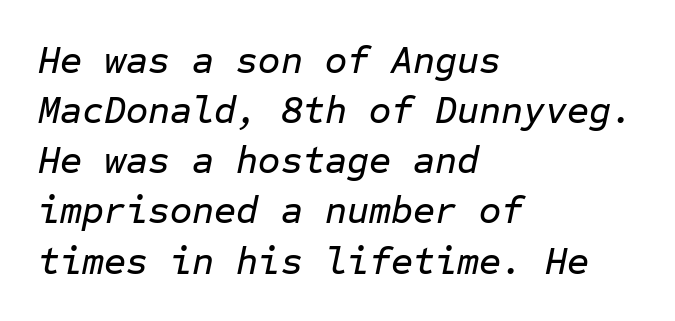
The image shows 38 px text type, italic (leaning right), monospaced; set left-aligned, normal line spacing (1.32x), normal letter spacing, not underlined; low stroke contrast and a medium x-height.
